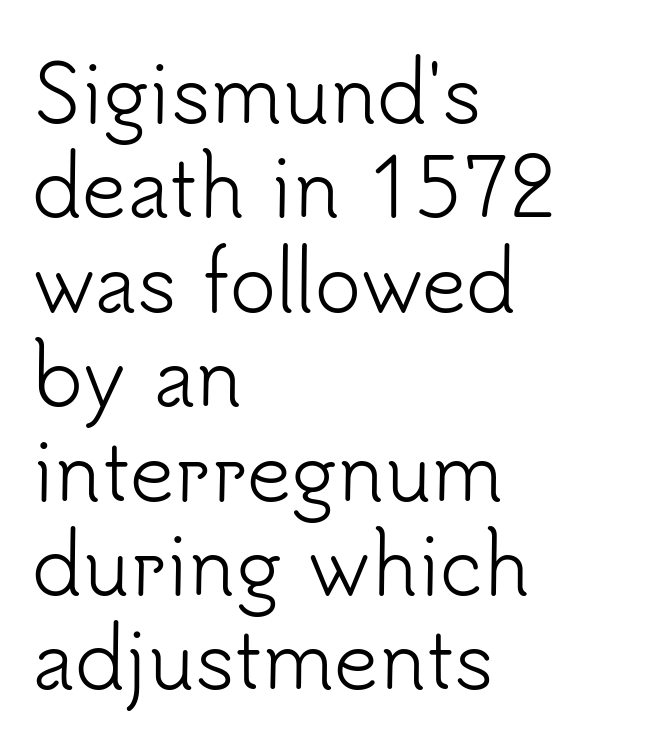
{"serif": "no", "italic": "no", "bold": "no", "weight": "light", "width": "normal", "stroke_contrast": "low", "x_height": "small", "monospaced": "no", "underline": "no", "align": "left", "line_spacing_ratio": 1.21, "letter_spacing": "normal", "letter_spacing_em": 0.0, "glyph_px": 78}
